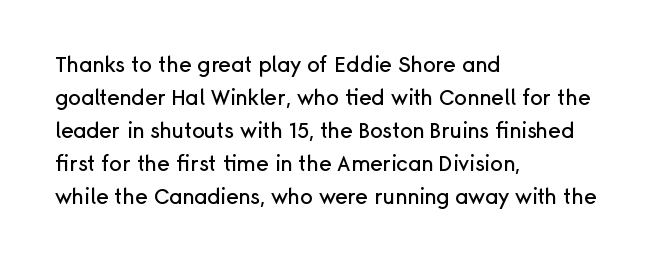
{"italic": "no", "underline": "no", "align": "left", "line_spacing": "normal", "line_spacing_ratio": 1.57, "letter_spacing": "normal", "letter_spacing_em": 0.0, "glyph_px": 21}
